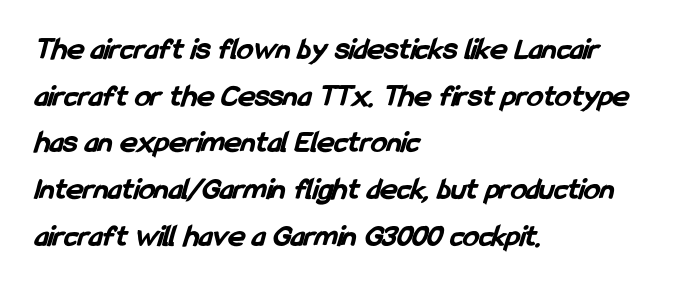
Q: Is the text bold? A: Yes.
Q: Is the typeface a serif or a sans-serif typeface? A: Sans-serif.
Q: Is the text underlined? A: No.
Q: How is the paragraph aligned? A: Left-aligned.
Q: Is the spacing between letters normal or unusually wide? A: Normal.
Q: Is the spacing between lines tight, normal or loose? A: Normal.
Q: Width (condensed, normal, or wide)? A: Condensed.
Q: Stroke contrast? A: Low.
Q: x-height? A: Medium.
Q: Monospaced? A: No.
